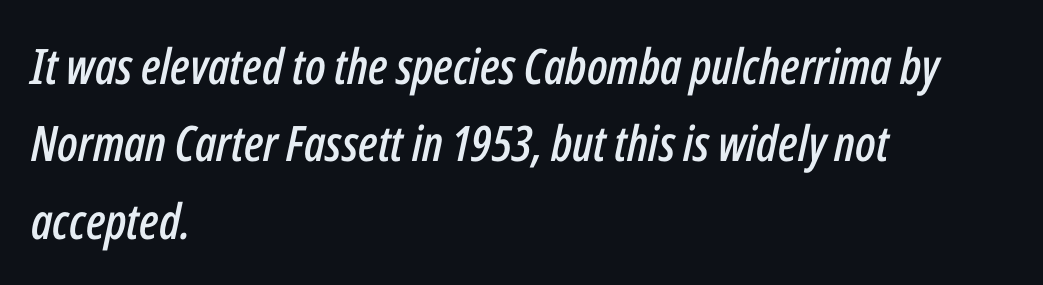
The image shows 49 px condensed type, italic (leaning right); set left-aligned, normal line spacing (1.58x), normal letter spacing, not underlined; low stroke contrast and a medium x-height.
